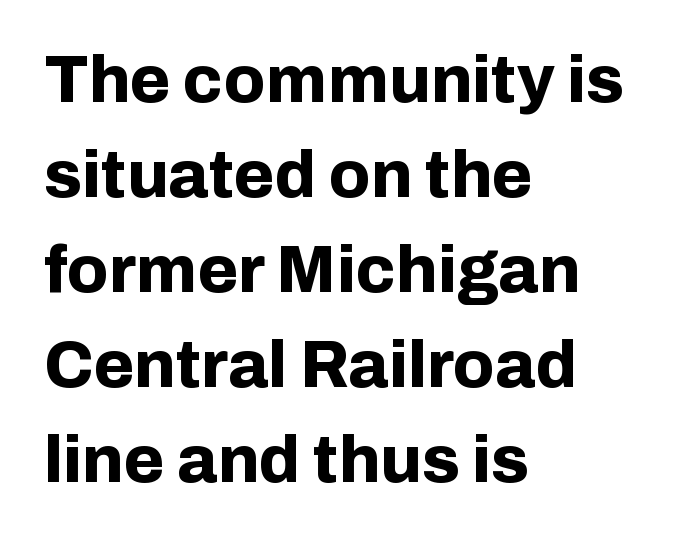
Q: Is the text bold? A: Yes.
Q: Is the text italic (slanted)? A: No, it is upright.
Q: Is the typeface a serif or a sans-serif typeface? A: Sans-serif.
Q: Is the text underlined? A: No.
Q: How is the paragraph aligned? A: Left-aligned.
Q: Is the spacing between letters normal or unusually wide? A: Normal.
Q: Is the spacing between lines tight, normal or loose? A: Normal.
Q: Width (condensed, normal, or wide)? A: Normal.
Q: Stroke contrast? A: Low.
Q: x-height? A: Medium.
Q: Monospaced? A: No.
